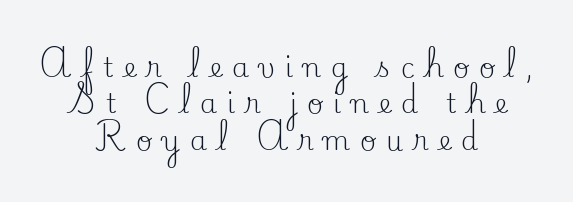
{"italic": "no", "bold": "no", "underline": "no", "align": "center", "line_spacing": "normal", "line_spacing_ratio": 1.35, "letter_spacing": "wide", "letter_spacing_em": 0.37, "glyph_px": 27}
